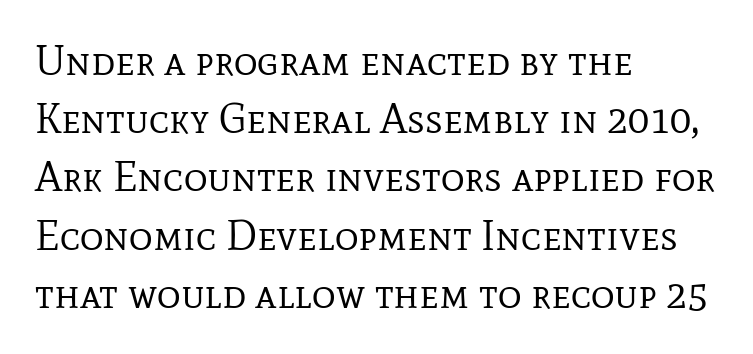
The image shows 41 px regular-weight serif type, upright; set left-aligned, normal line spacing (1.42x), normal letter spacing, not underlined; low stroke contrast and a medium x-height.
